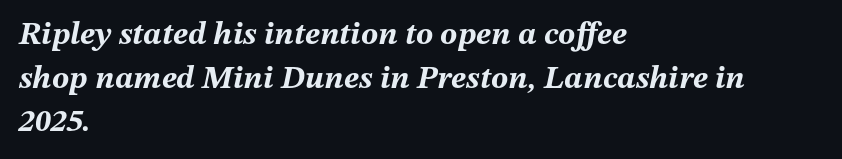
Does the lettering tilt? It does — this is italic. What stands out about the letter spacing? Nothing — it is the standard amount. The typesetting leans heavy: a genuine bold. Leftover space on each line is placed entirely after the last word. Do the characters align in a grid? No, the font is proportional. Check under the words: just untouched page.
